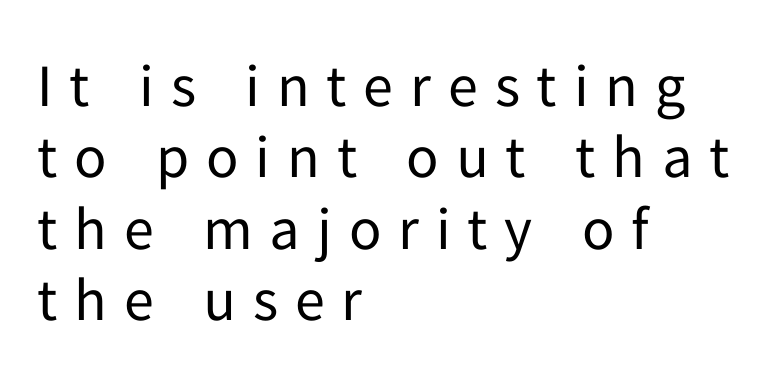
Vertical strokes here are truly vertical. Check under the words: just untouched page. No chunkiness to these letters — they're not bold. The passage shown is typed in a proportional face where columns would drift. Display-style spreading of the glyphs; the letterfit is very open.
